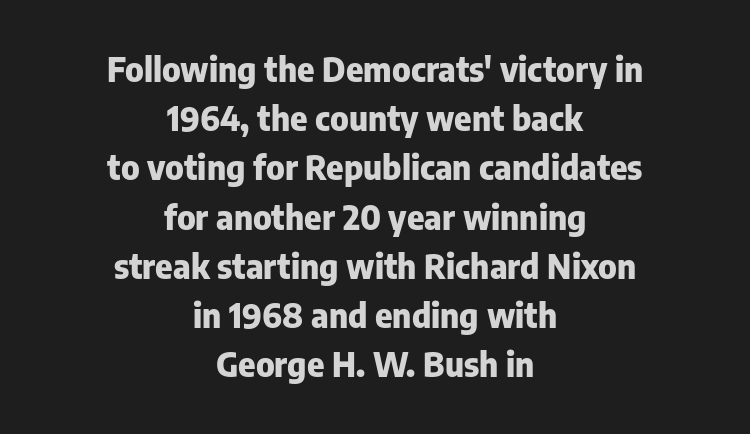
The image shows 33 px heavy sans-serif type, upright; set centered, normal line spacing (1.49x), normal letter spacing, not underlined; low stroke contrast and a medium x-height.
